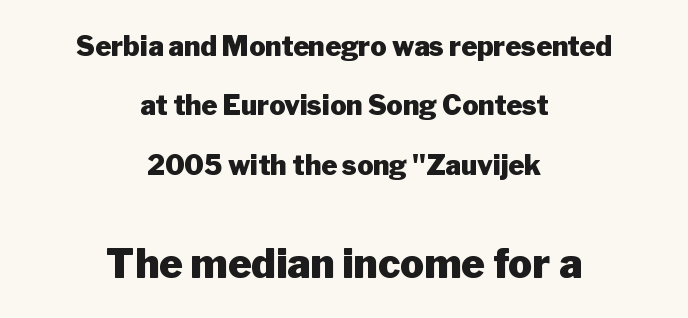
Plenty of ink on the page — the face is bold. Each row of text sits above clean, open space. The characters display no serif detailing; their extremities are plain. The whitespace from short lines is split evenly between both sides. Proportional: the letters do not fall into vertical columns.
